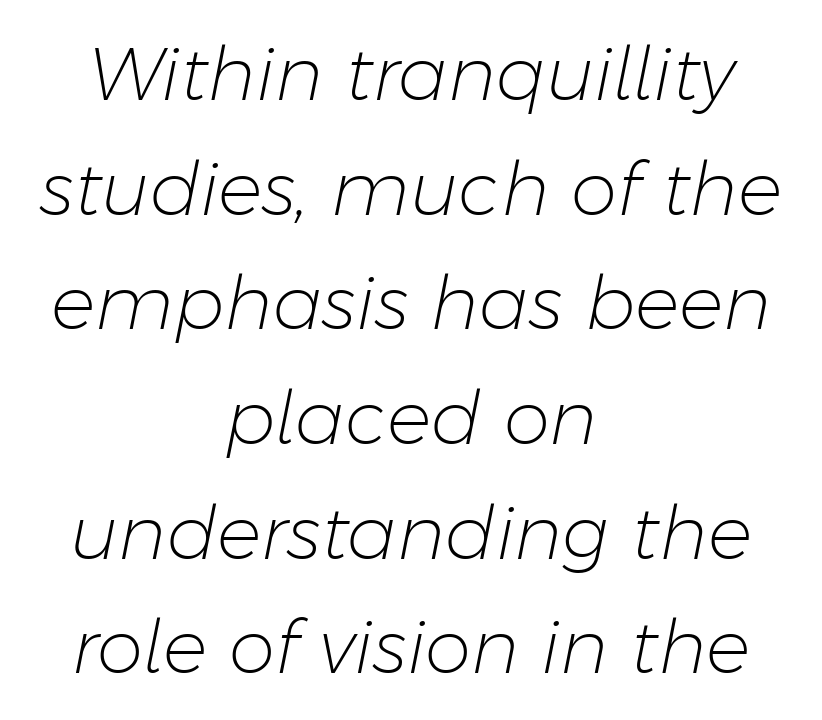
The image shows 74 px light type, italic (leaning right); set centered, normal line spacing (1.55x), normal letter spacing, not underlined; low stroke contrast and a medium x-height.
